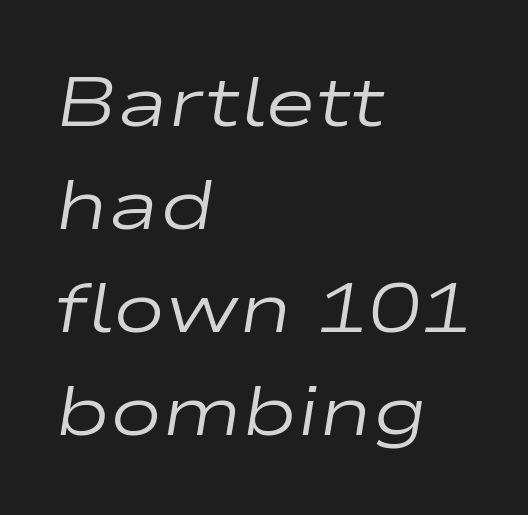
The image shows 70 px regular-weight, wide type, italic (leaning right); set left-aligned, normal line spacing (1.47x), normal letter spacing, not underlined; low stroke contrast and a medium x-height.
